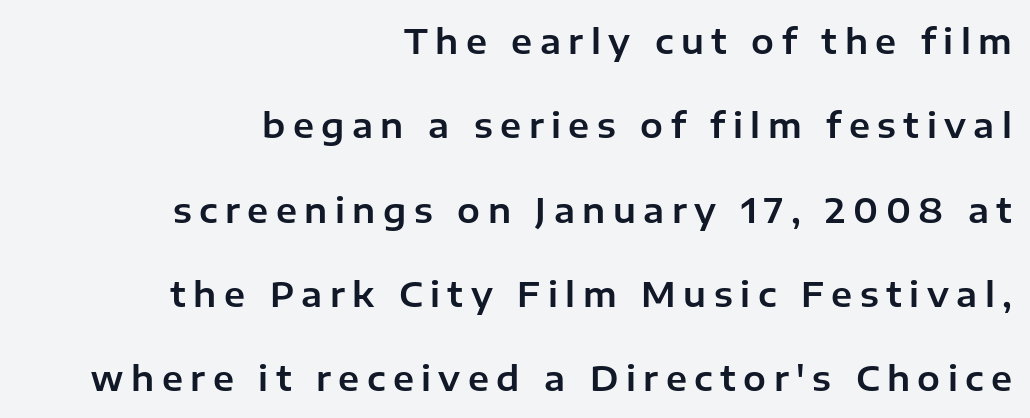
{"serif": "no", "italic": "no", "width": "normal", "stroke_contrast": "low", "x_height": "medium", "monospaced": "no", "underline": "no", "align": "right", "line_spacing": "loose", "line_spacing_ratio": 2.48, "letter_spacing": "wide", "letter_spacing_em": 0.22, "glyph_px": 34}
